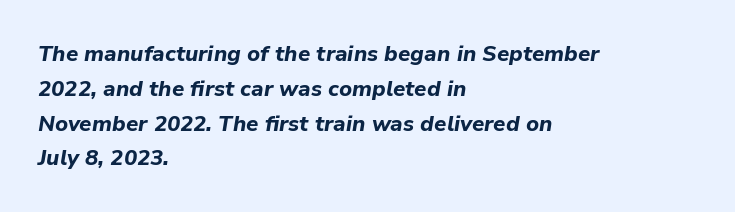
Q: Is the text bold? A: Yes.
Q: Is the text italic (slanted)? A: Yes, it leans right by about 9 degrees.
Q: Is the text underlined? A: No.
Q: How is the paragraph aligned? A: Left-aligned.
Q: Is the spacing between letters normal or unusually wide? A: Normal.
Q: Is the spacing between lines tight, normal or loose? A: Normal.
